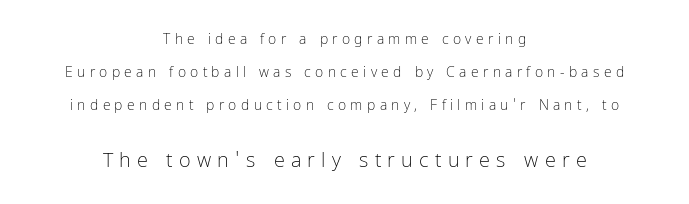
{"italic": "no", "bold": "no", "underline": "no", "align": "center", "line_spacing": "loose", "line_spacing_ratio": 2.37, "letter_spacing": "wide", "letter_spacing_em": 0.31, "larger_block": "second", "size_ratio": 1.43, "glyph_px": 20}
